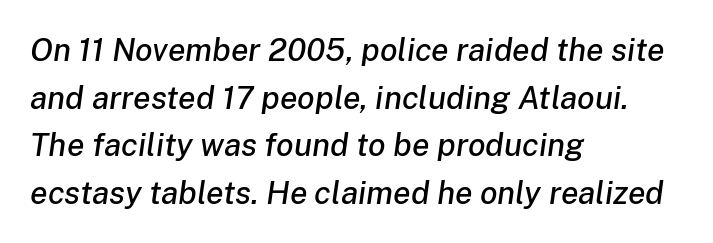
{"italic": "yes", "lean": "right", "slant_degrees": 8, "width": "normal", "stroke_contrast": "low", "x_height": "medium", "monospaced": "no", "underline": "no", "align": "left", "line_spacing": "normal", "line_spacing_ratio": 1.49, "letter_spacing": "normal", "letter_spacing_em": 0.0, "glyph_px": 32}
